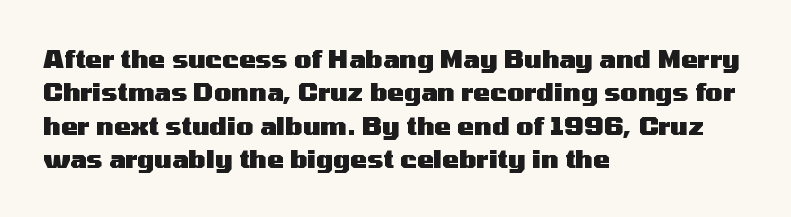
{"italic": "no", "bold": "yes", "underline": "no", "align": "left", "line_spacing": "normal", "line_spacing_ratio": 1.34, "letter_spacing": "normal", "letter_spacing_em": 0.0, "glyph_px": 25}
